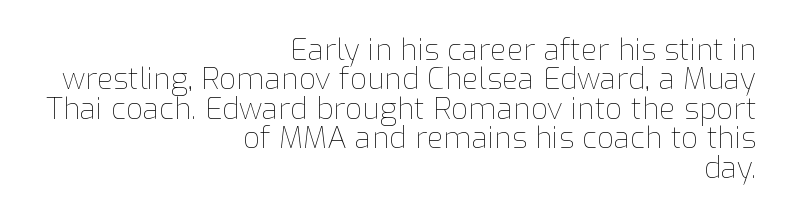
Leading: reduced. When letters stand straight like this, we call the style roman or upright. A quiet, ordinary-to-light weight characterises the typeface. The space directly below the letters is spotless.
